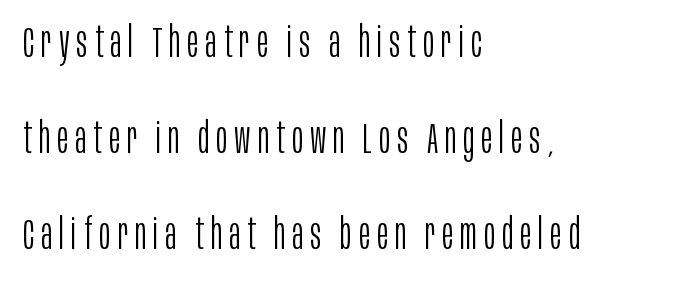
{"serif": "no", "italic": "no", "bold": "no", "weight": "light", "width": "condensed", "stroke_contrast": "low", "x_height": "large", "monospaced": "no", "underline": "no", "align": "left", "line_spacing": "loose", "line_spacing_ratio": 2.28, "glyph_px": 42}
